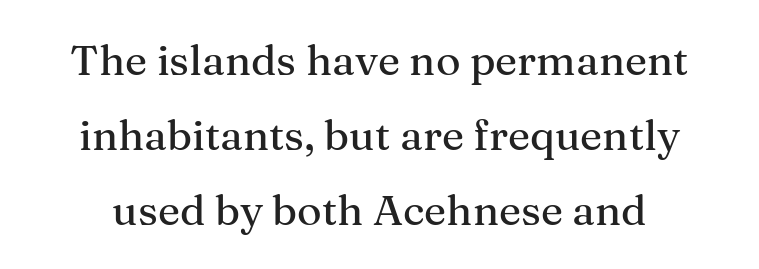
The image shows 42 px serif type, upright; set line spacing 1.78x, normal letter spacing, not underlined; medium stroke contrast and a medium x-height.
